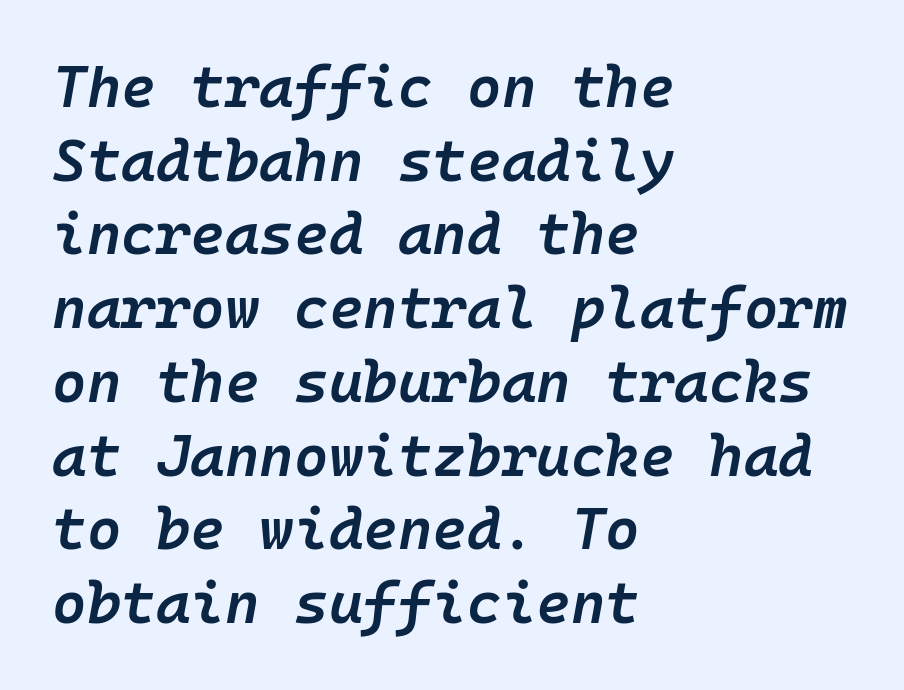
Q: Is the text bold? A: Semi-bold.
Q: Is the text italic (slanted)? A: Yes, it leans right by about 10 degrees.
Q: Is the text underlined? A: No.
Q: How is the paragraph aligned? A: Left-aligned.
Q: Is the spacing between letters normal or unusually wide? A: Normal.
Q: Is the spacing between lines tight, normal or loose? A: Normal.
Q: Width (condensed, normal, or wide)? A: Normal.
Q: Stroke contrast? A: Low.
Q: x-height? A: Medium.
Q: Monospaced? A: Yes.
